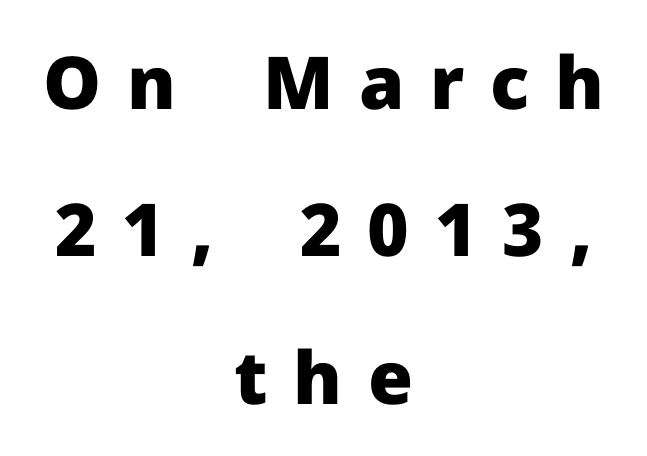
Q: Is the text bold? A: Yes.
Q: Is the text italic (slanted)? A: No, it is upright.
Q: Is the typeface a serif or a sans-serif typeface? A: Sans-serif.
Q: Is the text underlined? A: No.
Q: How is the paragraph aligned? A: Centered.
Q: Is the spacing between letters normal or unusually wide? A: Unusually wide.
Q: Is the spacing between lines tight, normal or loose? A: Loose.
Q: Width (condensed, normal, or wide)? A: Normal.
Q: Stroke contrast? A: Low.
Q: x-height? A: Medium.
Q: Monospaced? A: No.
